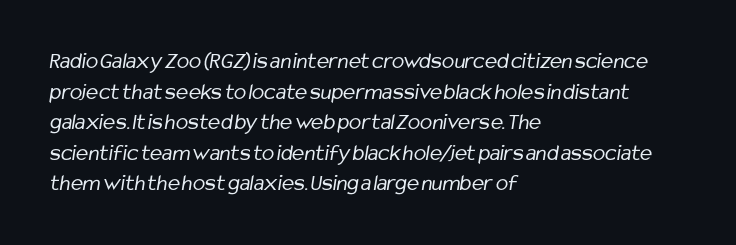
The image shows 23 px text type; set left-aligned, normal line spacing (1.33x), normal letter spacing, not underlined.
